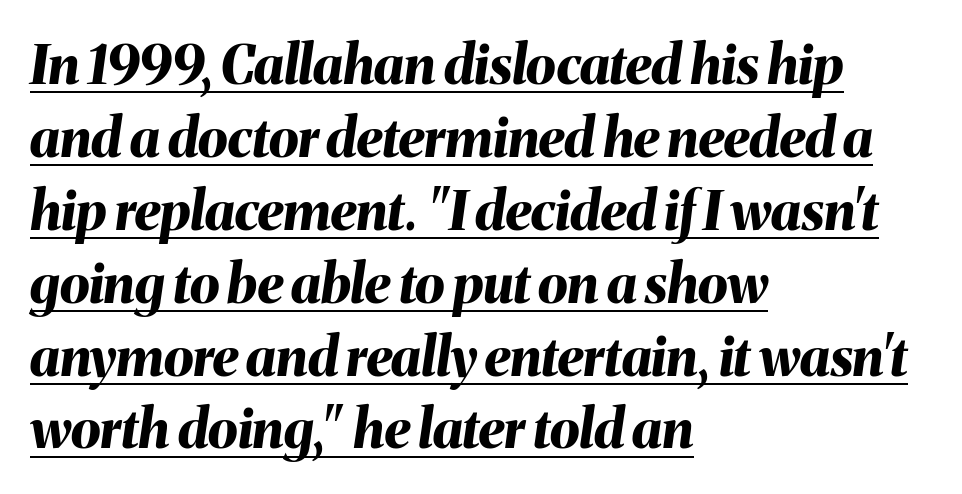
The image shows 54 px bold type, italic (leaning right); set left-aligned, normal line spacing (1.35x), normal letter spacing, underlined; medium stroke contrast and a medium x-height.
